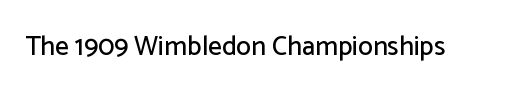
{"italic": "no", "underline": "no", "letter_spacing": "normal", "letter_spacing_em": 0.0, "glyph_px": 27}
